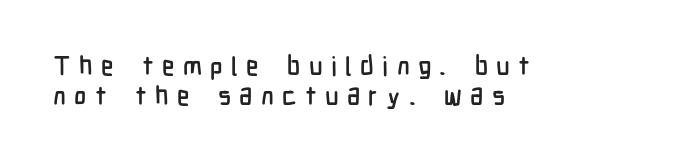
{"italic": "no", "underline": "no", "align": "left", "line_spacing_ratio": 1.16, "letter_spacing": "wide", "letter_spacing_em": 0.32, "glyph_px": 26}
